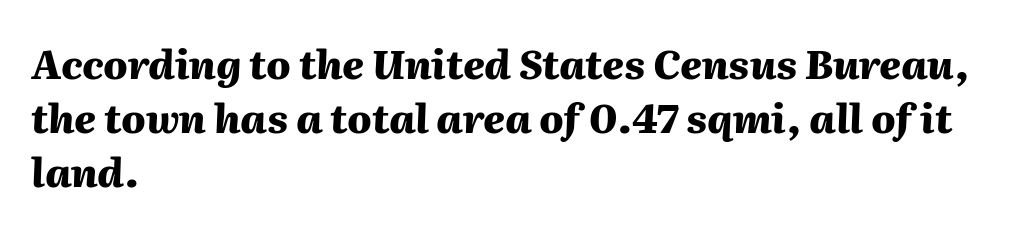
Q: Is the text bold? A: Yes.
Q: Is the text italic (slanted)? A: Yes, it leans right by about 2 degrees.
Q: Is the text underlined? A: No.
Q: How is the paragraph aligned? A: Left-aligned.
Q: Is the spacing between letters normal or unusually wide? A: Normal.
Q: Is the spacing between lines tight, normal or loose? A: Normal.
Q: Width (condensed, normal, or wide)? A: Normal.
Q: Stroke contrast? A: Medium.
Q: x-height? A: Medium.
Q: Monospaced? A: No.
